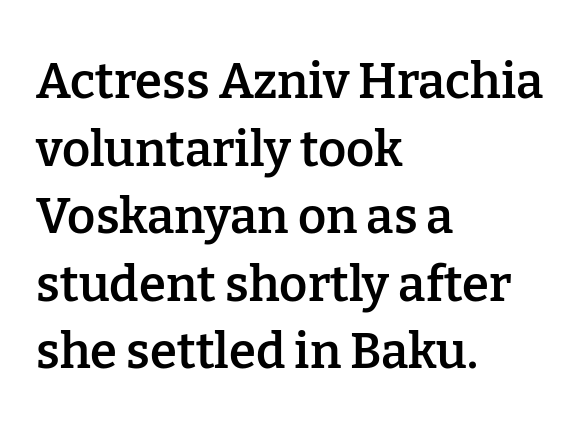
Do the characters align in a grid? No, the font is proportional. A clean baseline with only descenders dipping below it. Every stem runs plumb, perpendicular to the baseline. Reading down the block, your eye returns to a fixed left position each line. The designer went with a serif here, giving each stem small feet. This is moderately heavy type, rendered in semibold.
